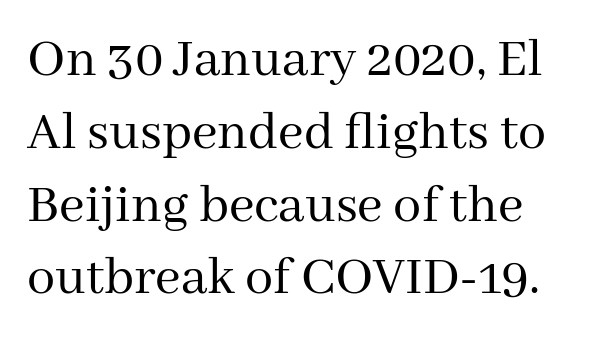
The image shows 56 px regular-weight serif type, upright; set left-aligned, normal line spacing (1.3x), normal letter spacing, not underlined; medium stroke contrast and a medium x-height.
